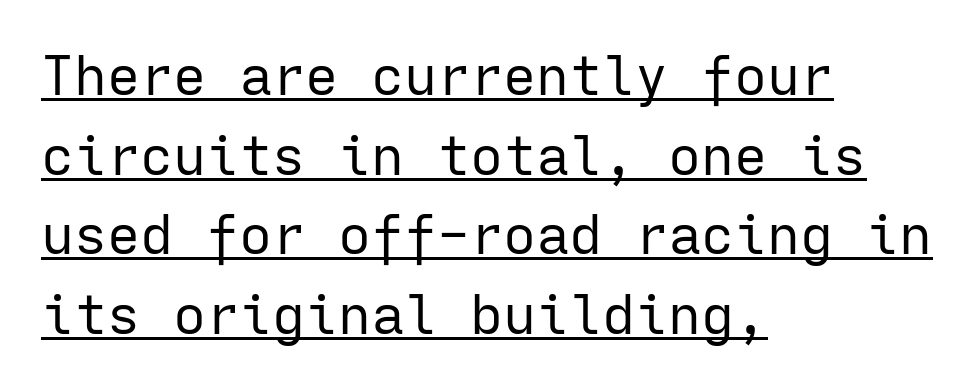
These lines keep a tight, regular rhythm from letter to letter. One-word summary of the alignment: left. Heaviness? Minimal to ordinary, like unemphasized prose. Each letter, wide or thin by design, is forced into the same width here. Glance below the letters and you will spot a drawn line. The letters stand upright; this is a roman face.
